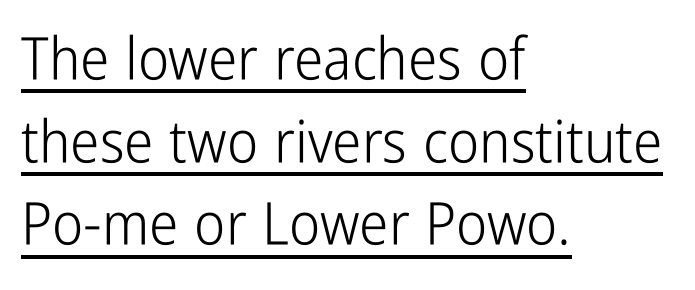
The image shows 59 px light, condensed sans-serif type, upright; set left-aligned, normal line spacing (1.4x), normal letter spacing, underlined; low stroke contrast and a medium x-height.
